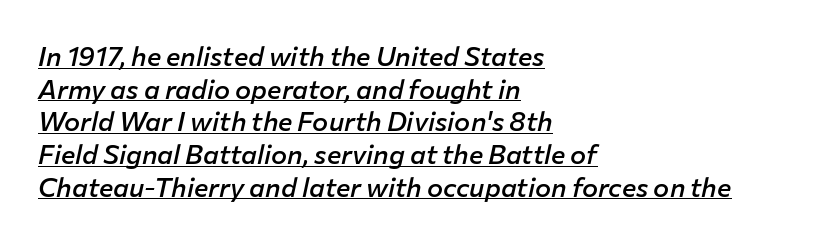
Teacher's note: observe the even left margin — that is flush-left alignment. A semibold gives these letters moderate extra thickness, short of bold. The passage shown has conventional tracking throughout. The face used here appears with an underline applied. Italic? Definitely — the glyphs are oblique.
